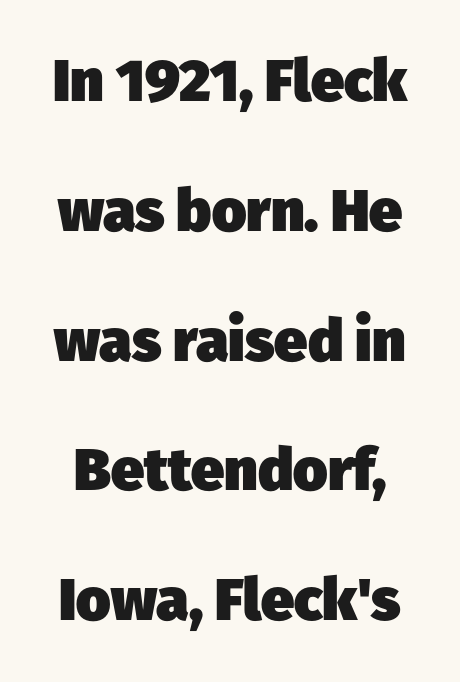
{"serif": "no", "bold": "yes", "weight": "heavy", "width": "normal", "stroke_contrast": "low", "x_height": "medium", "monospaced": "no", "underline": "no", "line_spacing": "loose", "line_spacing_ratio": 2.2, "letter_spacing": "normal", "letter_spacing_em": 0.0, "glyph_px": 59}
